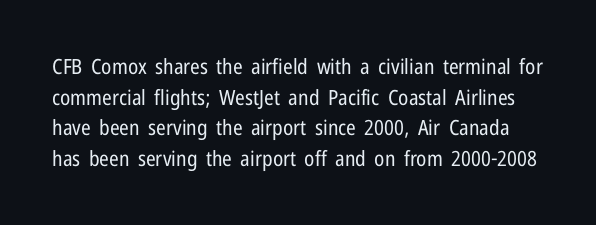
{"italic": "no", "bold": "no", "underline": "no", "line_spacing": "normal", "line_spacing_ratio": 1.46, "letter_spacing": "normal", "letter_spacing_em": 0.0, "glyph_px": 21}
